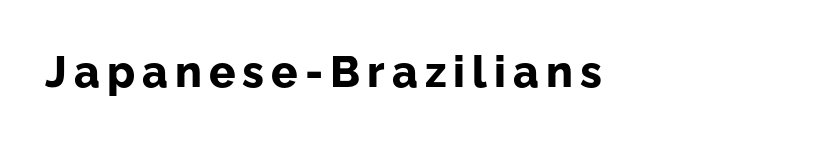
The image shows 44 px bold sans-serif type, upright; set not underlined; low stroke contrast and a medium x-height.
